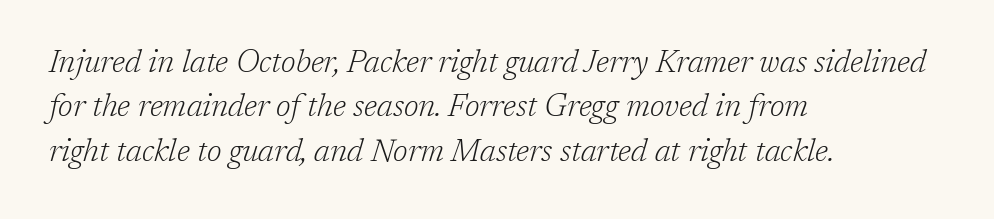
Characters are canted at an angle relative to the baseline's perpendicular. Compared with typical paragraphs, the rows here are spaced about the same. The letters advance in unequal steps, a hallmark of proportional type. The type is set solid horizontally, with unmodified tracking. Any mark beneath the type? The region is blank.
